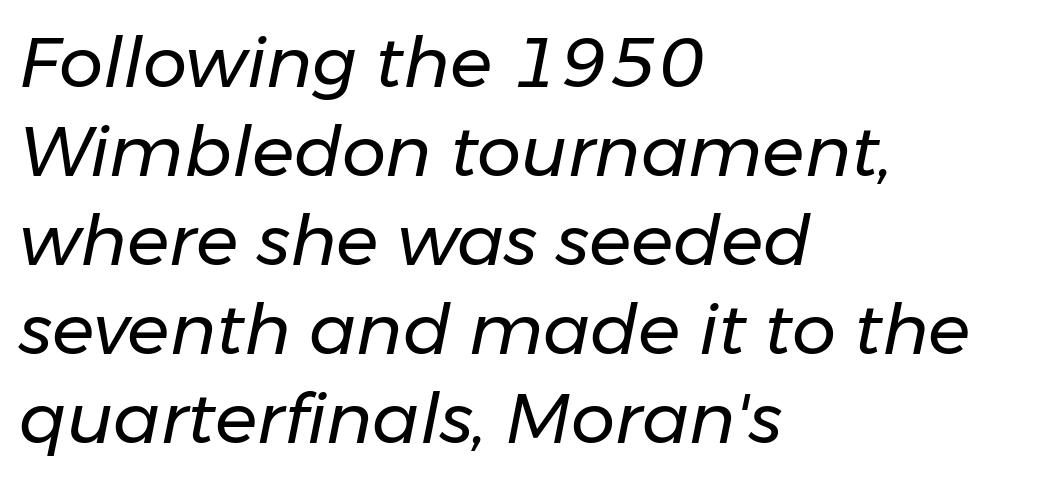
The image shows 70 px regular-weight type, italic (leaning right); set left-aligned, normal line spacing (1.27x), normal letter spacing, not underlined; low stroke contrast and a medium x-height.
